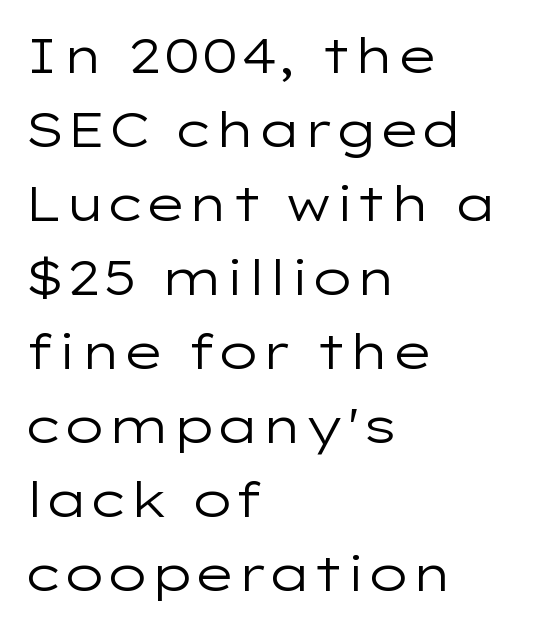
The image shows 49 px regular-weight, wide sans-serif type, upright; set left-aligned, normal line spacing (1.51x), normal letter spacing, not underlined; low stroke contrast and a medium x-height.
